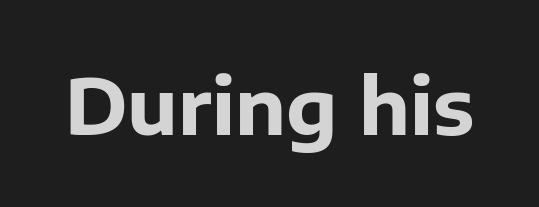
If you drew a line through each stem, it would be perfectly vertical. The line texture is even and compact thanks to regular tracking. Every letter is thick-stroked: bold, no question. Classification — sans serif.
